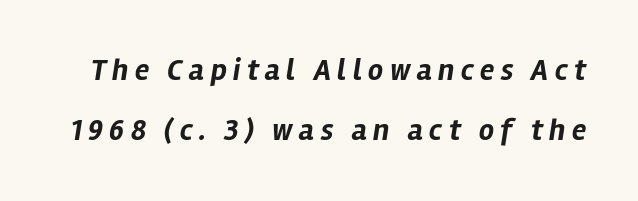
The image shows 30 px bold type, italic (leaning right); set loose line spacing (2.0x), unusually wide letter spacing (+0.21 em), not underlined; low stroke contrast and a medium x-height.
